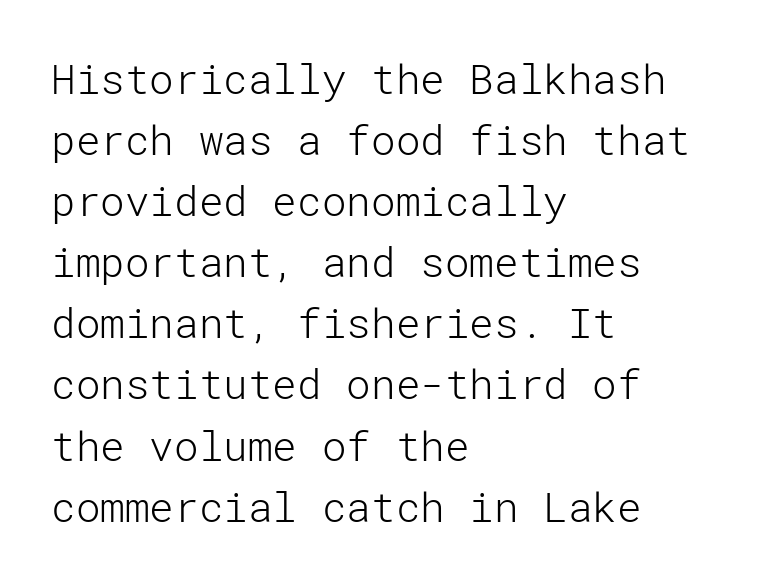
The passage shown is not underscored anywhere. Serif or sans? Sans — the stroke terminals are bare. Caption: standard tracking, unaltered. Weight: in the light-to-regular range.
